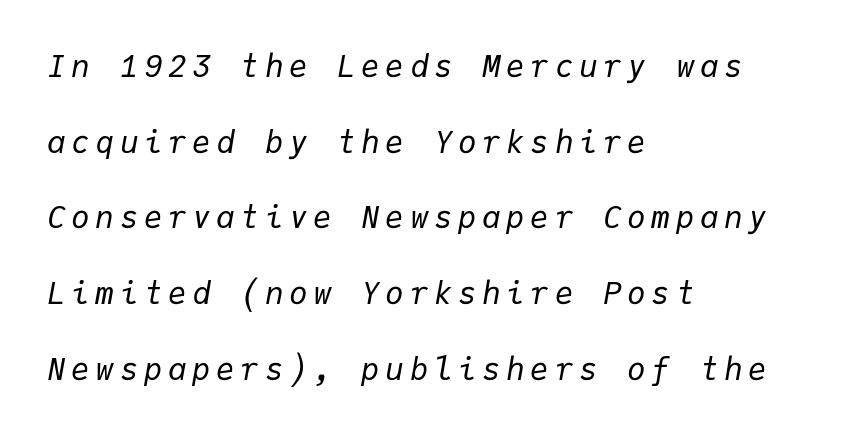
The paragraph shown leans on its left margin. The passage shown is not underscored anywhere. Rendered with sloped, italic letterforms. Spacing verdict: monospaced, one width for all characters. Leading is clearly above the norm, producing a sparse column.
